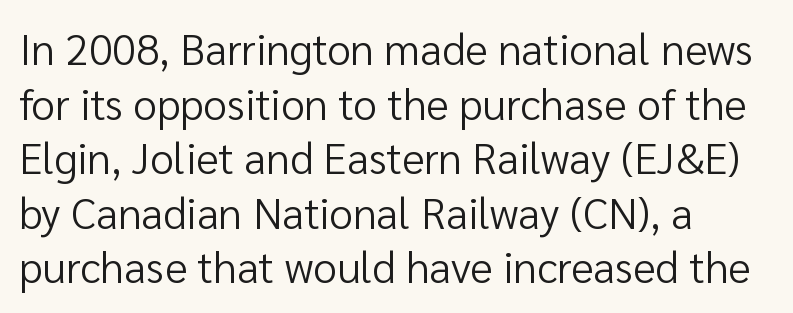
Default kerning and tracking; the words read as compact shapes. Reading down the column, the eye jumps a familiar distance to each next line. The passage shown is not underscored anywhere. Proportional: the letters do not fall into vertical columns. In CSS terms this would be text-align: left.
